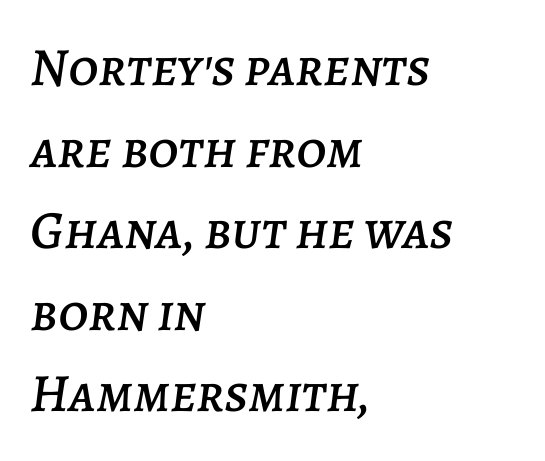
{"italic": "yes", "lean": "right", "slant_degrees": 7, "width": "normal", "stroke_contrast": "low", "x_height": "large", "monospaced": "no", "underline": "no", "align": "left", "line_spacing": "normal", "line_spacing_ratio": 1.51, "letter_spacing": "normal", "letter_spacing_em": 0.0, "glyph_px": 54}
